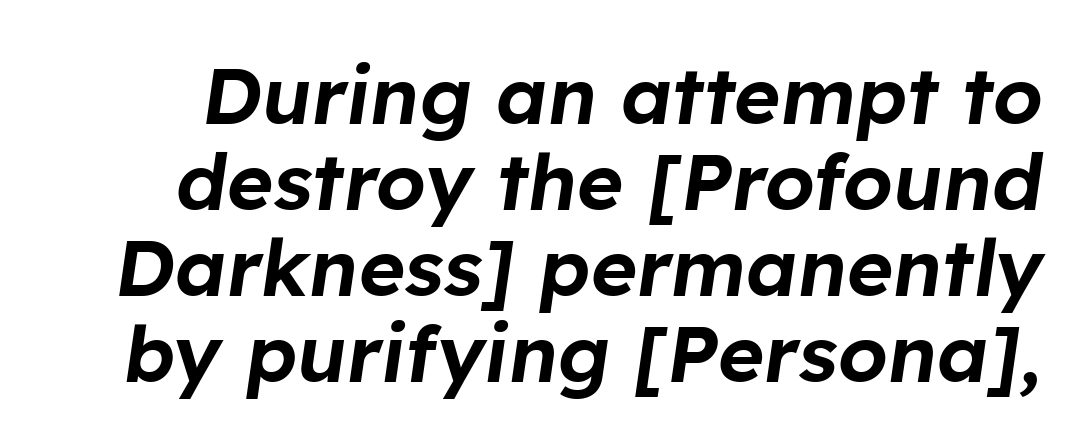
{"italic": "yes", "lean": "right", "slant_degrees": 8, "width": "normal", "stroke_contrast": "low", "x_height": "medium", "monospaced": "no", "underline": "no", "line_spacing": "tight", "line_spacing_ratio": 1.09, "letter_spacing": "normal", "letter_spacing_em": 0.0, "glyph_px": 79}
